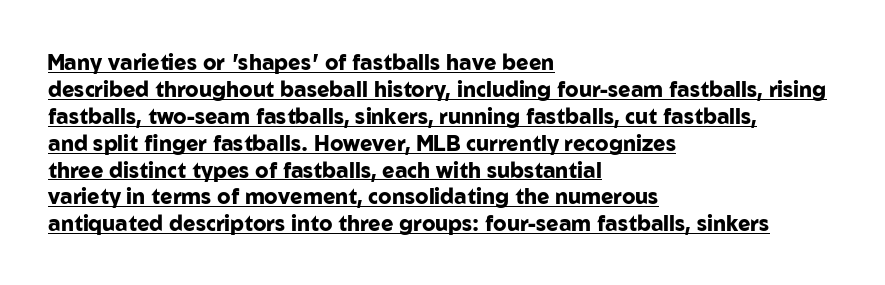
Q: Is the text bold? A: Yes.
Q: Is the text italic (slanted)? A: No, it is upright.
Q: Is the text underlined? A: Yes.
Q: How is the paragraph aligned? A: Left-aligned.
Q: Is the spacing between letters normal or unusually wide? A: Normal.
Q: Is the spacing between lines tight, normal or loose? A: Normal.
